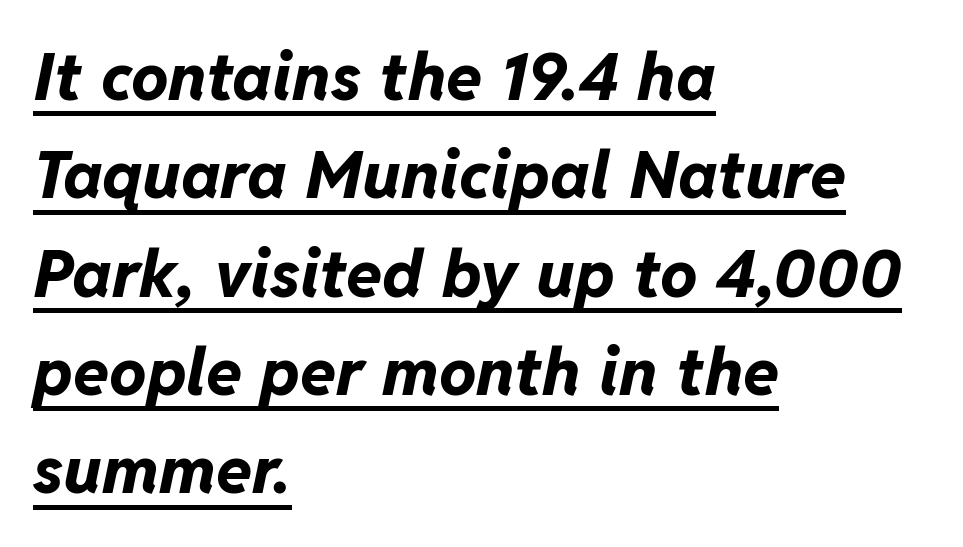
Q: Is the text bold? A: Yes.
Q: Is the text italic (slanted)? A: Yes, it leans right by about 11 degrees.
Q: Is the text underlined? A: Yes.
Q: How is the paragraph aligned? A: Left-aligned.
Q: Is the spacing between letters normal or unusually wide? A: Normal.
Q: Is the spacing between lines tight, normal or loose? A: Normal.
Q: Width (condensed, normal, or wide)? A: Normal.
Q: Stroke contrast? A: Low.
Q: x-height? A: Medium.
Q: Monospaced? A: No.
